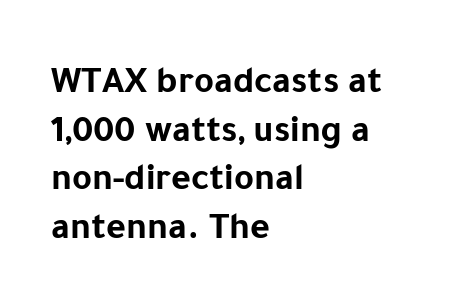
{"serif": "no", "italic": "no", "bold": "yes", "weight": "bold", "width": "normal", "stroke_contrast": "low", "x_height": "medium", "monospaced": "no", "underline": "no", "align": "left", "line_spacing": "normal", "line_spacing_ratio": 1.28, "letter_spacing": "normal", "letter_spacing_em": 0.0, "glyph_px": 38}
